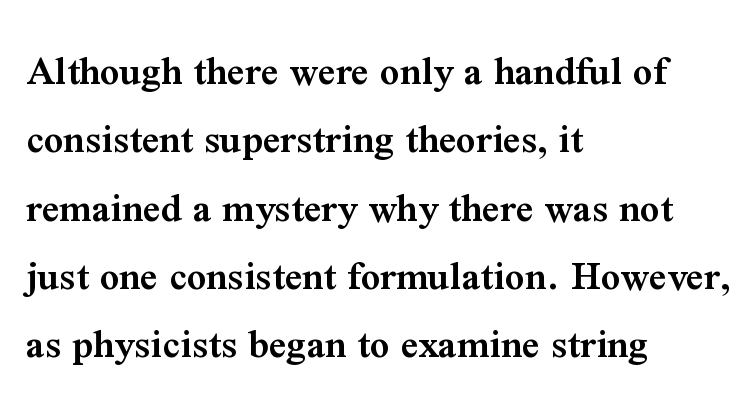
Posture: straight, roman, zero tilt. The gaps between neighbouring characters are ordinary and unremarkable. Reading down the column, the eye jumps a familiar distance to each next line. A somewhat darkened texture: the type is semibold rather than bold.
